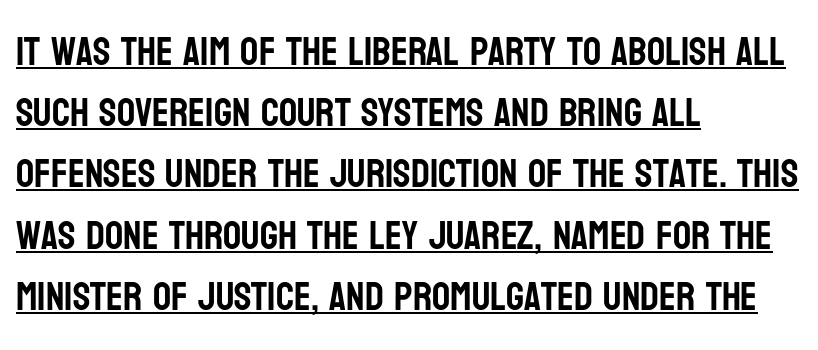
{"serif": "no", "italic": "no", "width": "condensed", "stroke_contrast": "low", "x_height": "large", "monospaced": "no", "underline": "yes", "align": "left", "line_spacing": "normal", "line_spacing_ratio": 1.53, "letter_spacing": "normal", "letter_spacing_em": 0.0, "glyph_px": 40}
